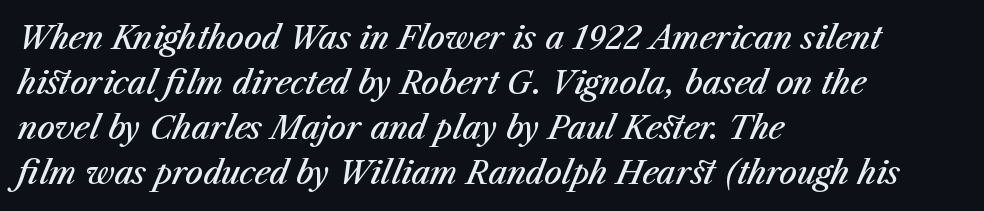
Q: Is the text bold? A: Semi-bold.
Q: Is the text italic (slanted)? A: Yes, it leans right by about 23 degrees.
Q: Is the text underlined? A: No.
Q: How is the paragraph aligned? A: Left-aligned.
Q: Is the spacing between letters normal or unusually wide? A: Normal.
Q: Is the spacing between lines tight, normal or loose? A: Normal.
Q: Width (condensed, normal, or wide)? A: Normal.
Q: Stroke contrast? A: Medium.
Q: x-height? A: Medium.
Q: Monospaced? A: No.
